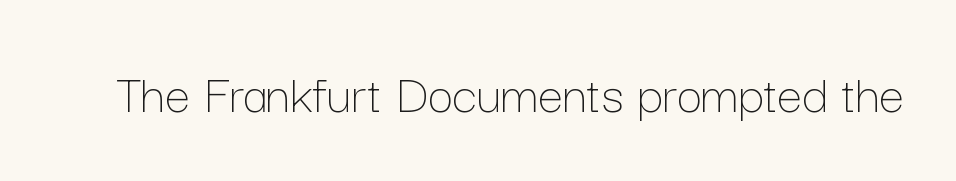
The typography opts for an upright posture over an oblique one. The line texture is even and compact thanks to regular tracking. Plain, unruled lines of type. You could not count columns in this text — the font is proportionally spaced. Heft: none added — not bold.
